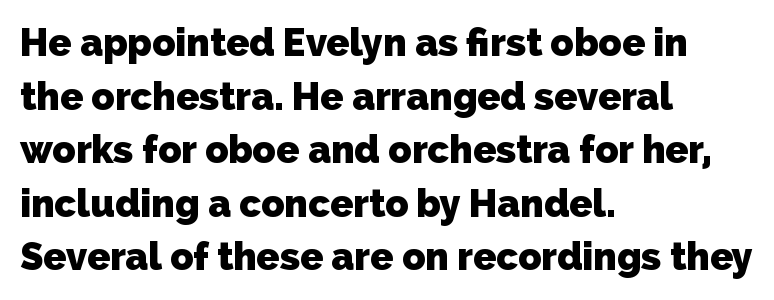
Q: Is the text bold? A: Yes.
Q: Is the typeface a serif or a sans-serif typeface? A: Sans-serif.
Q: Is the text underlined? A: No.
Q: How is the paragraph aligned? A: Left-aligned.
Q: Is the spacing between letters normal or unusually wide? A: Normal.
Q: Is the spacing between lines tight, normal or loose? A: Normal.
Q: Width (condensed, normal, or wide)? A: Normal.
Q: Stroke contrast? A: Low.
Q: x-height? A: Medium.
Q: Monospaced? A: No.
